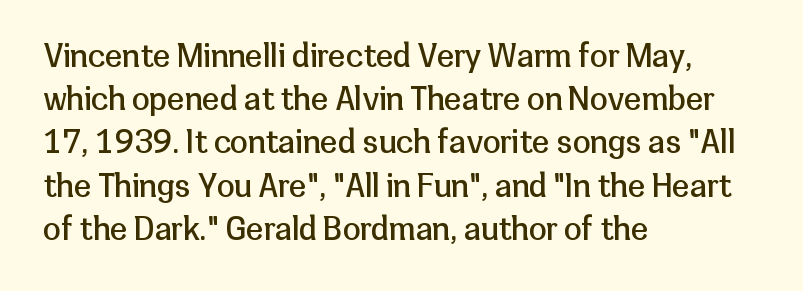
Bold? No — there's no thickening of the strokes. A normal amount of white space separates one row of letters from the next. Examine the stroke ends and you'll find no serifs. Descenders are the only things crossing below the line. Is this a fixed-width face? No — the glyphs have proportional, varying widths. You can tell it's not italic because the verticals are truly vertical.
